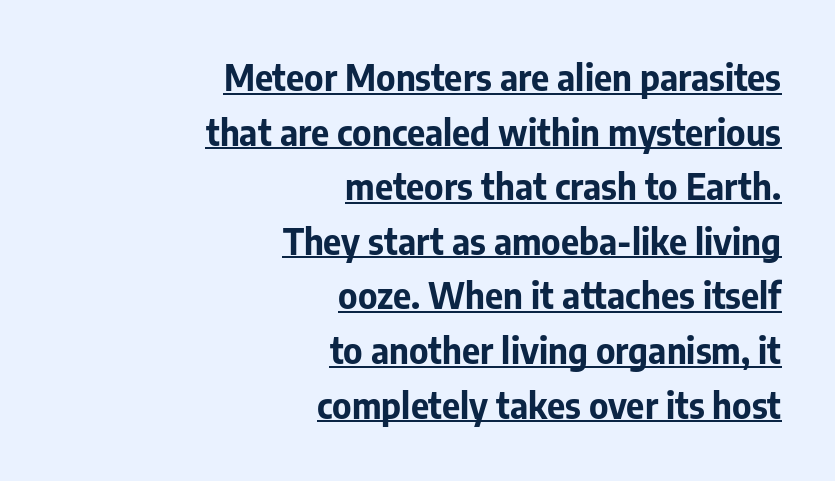
The image shows 35 px bold sans-serif type, upright; set right-aligned, normal line spacing (1.56x), normal letter spacing, underlined; low stroke contrast and a medium x-height.
